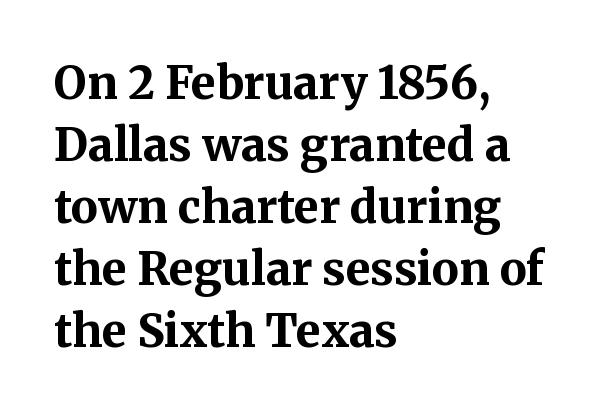
{"serif": "yes", "italic": "no", "bold": "yes", "weight": "bold", "width": "normal", "stroke_contrast": "medium", "x_height": "medium", "monospaced": "no", "underline": "no", "align": "left", "line_spacing": "normal", "line_spacing_ratio": 1.38, "letter_spacing": "normal", "letter_spacing_em": 0.0, "glyph_px": 45}
